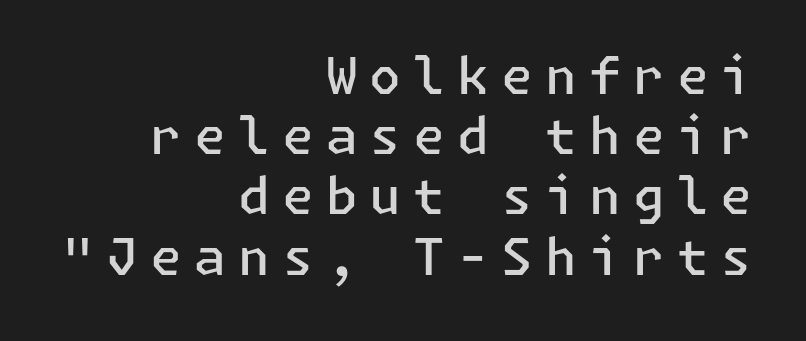
The image shows 51 px semibold sans-serif type, upright; set right-aligned, line spacing 1.18x, unusually wide letter spacing (+0.24 em), not underlined; low stroke contrast and a medium x-height.
